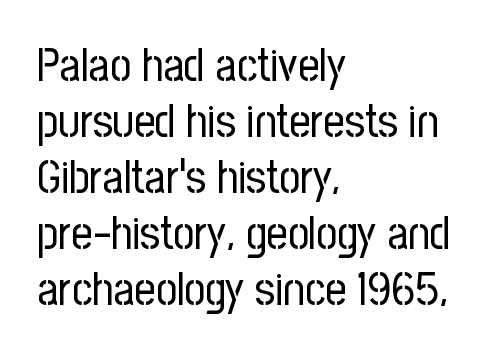
{"serif": "no", "italic": "no", "bold": "no", "weight": "regular", "width": "condensed", "stroke_contrast": "low", "x_height": "medium", "monospaced": "no", "underline": "no", "align": "left", "line_spacing_ratio": 1.22, "letter_spacing": "normal", "letter_spacing_em": 0.0, "glyph_px": 46}
